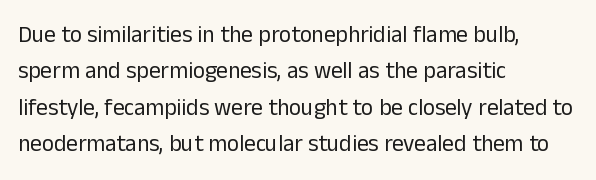
Compared with typical paragraphs, the rows here are spaced about the same. The letterforms sit at book weight or below. Ascenders rise straight up at ninety degrees. The lines are quadded left. Check the space under the baseline: it is left empty. Tracking value appears to be zero — textbook default spacing.
